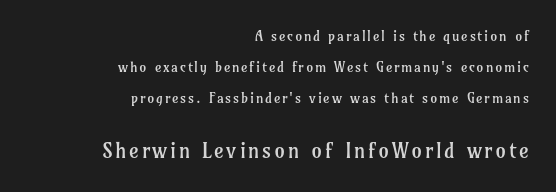
The image shows 21 px text type, upright; set right-aligned, loose line spacing (2.22x), not underlined; the second (bottom) block is 1.5x larger.
